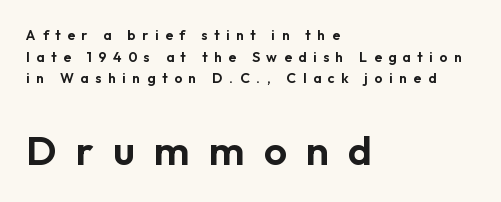
The image shows 41 px sans-serif type, upright; set left-aligned, normal line spacing (1.55x), unusually wide letter spacing (+0.47 em), not underlined; the second (bottom) block is 2.93x larger; low stroke contrast and a medium x-height.
